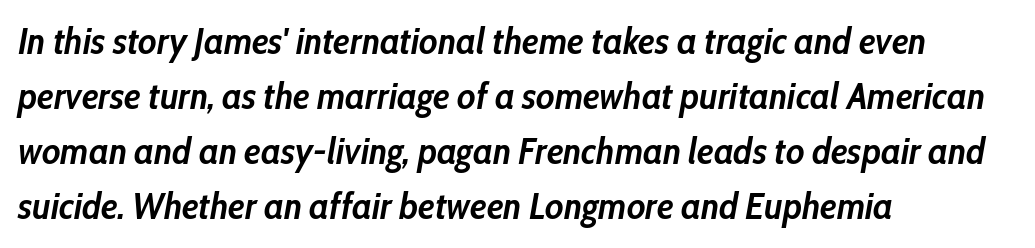
Q: Is the text bold? A: Yes.
Q: Is the text italic (slanted)? A: Yes, it leans right by about 10 degrees.
Q: Is the text underlined? A: No.
Q: How is the paragraph aligned? A: Left-aligned.
Q: Is the spacing between letters normal or unusually wide? A: Normal.
Q: Is the spacing between lines tight, normal or loose? A: Normal.
Q: Width (condensed, normal, or wide)? A: Condensed.
Q: Stroke contrast? A: Low.
Q: x-height? A: Medium.
Q: Monospaced? A: No.
